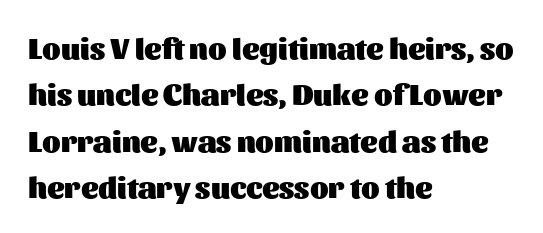
Q: Is the text bold? A: Yes.
Q: Is the text italic (slanted)? A: No, it is upright.
Q: Is the typeface a serif or a sans-serif typeface? A: Sans-serif.
Q: Is the text underlined? A: No.
Q: How is the paragraph aligned? A: Left-aligned.
Q: Is the spacing between letters normal or unusually wide? A: Normal.
Q: Is the spacing between lines tight, normal or loose? A: Normal.
Q: Width (condensed, normal, or wide)? A: Normal.
Q: Stroke contrast? A: Medium.
Q: x-height? A: Medium.
Q: Monospaced? A: No.
